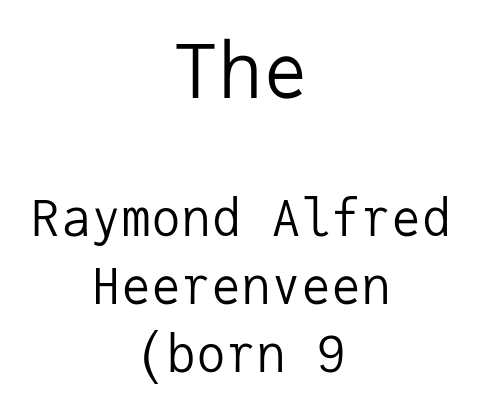
The image shows 75 px regular-weight sans-serif type, upright, monospaced; set centered, normal line spacing (1.36x), normal letter spacing, not underlined; the first (top) block is 1.5x larger; low stroke contrast and a medium x-height.
